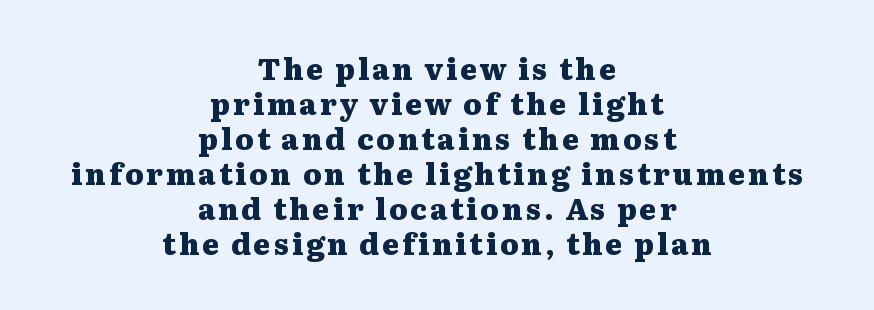
{"serif": "yes", "italic": "no", "bold": "yes", "weight": "heavy", "width": "wide", "stroke_contrast": "medium", "x_height": "medium", "monospaced": "no", "underline": "no", "align": "center", "line_spacing_ratio": 1.21, "glyph_px": 29}
